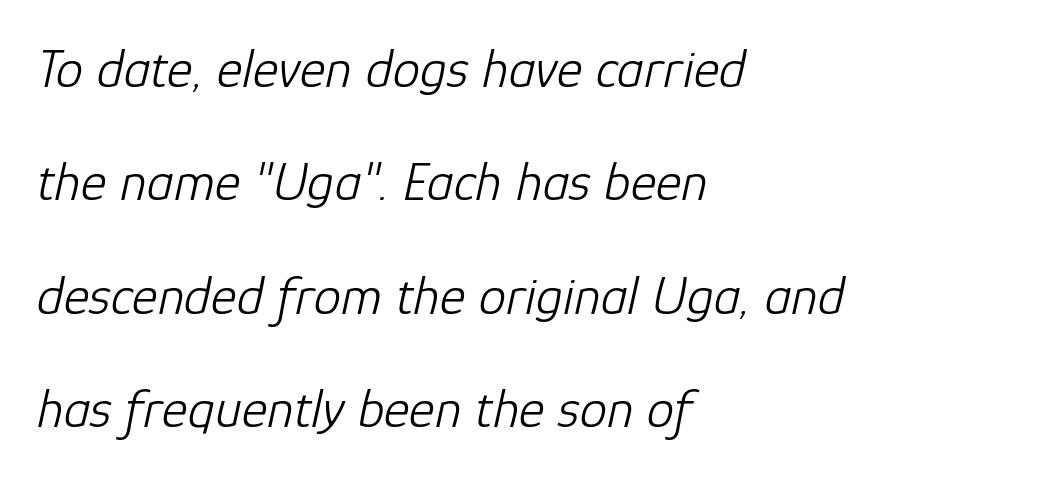
The image shows 55 px light type, italic (leaning right); set left-aligned, loose line spacing (2.06x), normal letter spacing, not underlined; low stroke contrast and a medium x-height.
